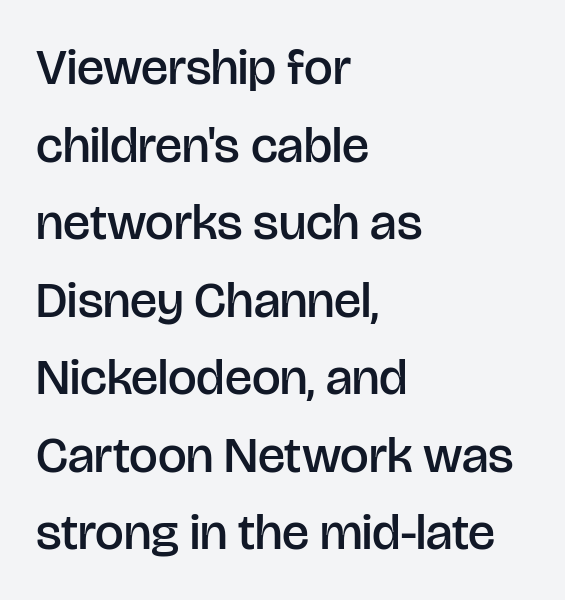
The image shows 51 px semibold sans-serif type, upright; set left-aligned, normal line spacing (1.52x), normal letter spacing, not underlined; low stroke contrast and a large x-height.
